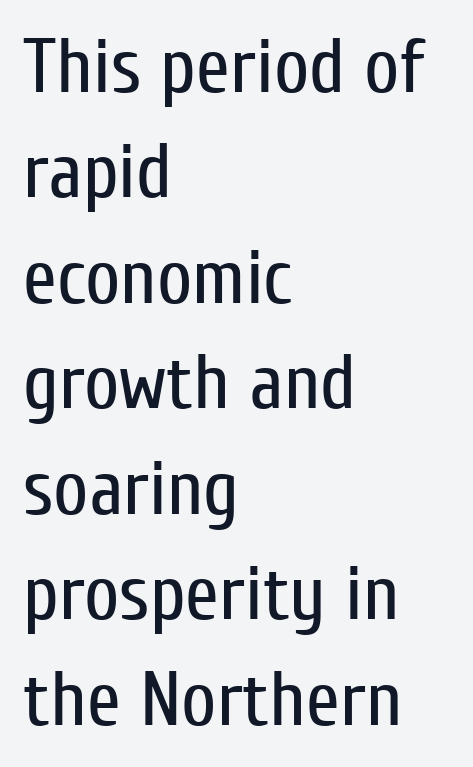
Inter-character spacing is left at the font's built-in metrics. Each stroke keeps to a modest, everyday thickness or less. The passage shown stacks its lines at a standard gap. The letters carry no serifs — their stems end cleanly without finishing strokes. The paragraph has a hard left edge and a soft right edge.
